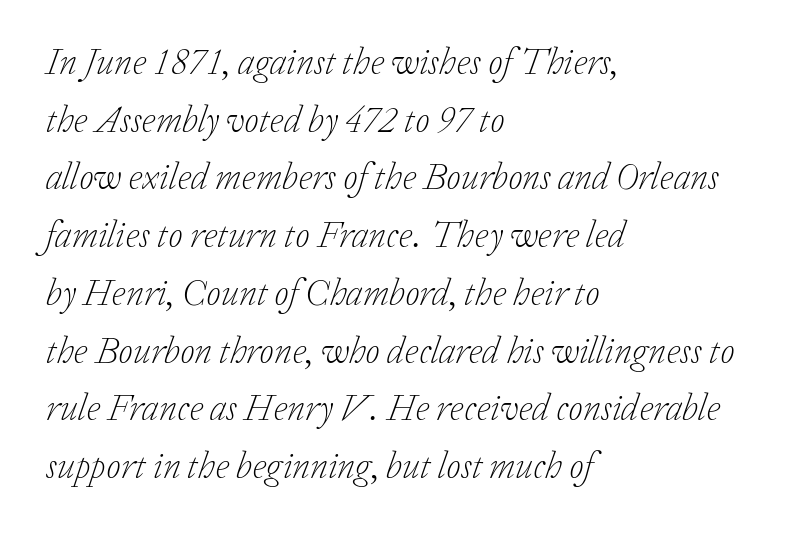
Q: Is the text bold? A: No.
Q: Is the text italic (slanted)? A: Yes, it leans right by about 20 degrees.
Q: Is the typeface a serif or a sans-serif typeface? A: Serif.
Q: Is the text underlined? A: No.
Q: How is the paragraph aligned? A: Left-aligned.
Q: Is the spacing between letters normal or unusually wide? A: Normal.
Q: Is the spacing between lines tight, normal or loose? A: Normal.
Q: Width (condensed, normal, or wide)? A: Normal.
Q: Stroke contrast? A: Low.
Q: x-height? A: Medium.
Q: Monospaced? A: No.
